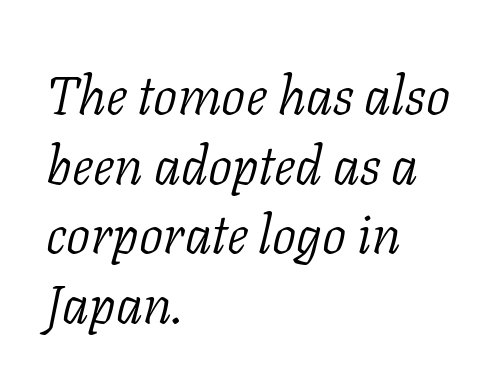
The image shows 54 px light serif type, italic (leaning right); set left-aligned, normal line spacing (1.29x), normal letter spacing, not underlined; low stroke contrast and a medium x-height.
